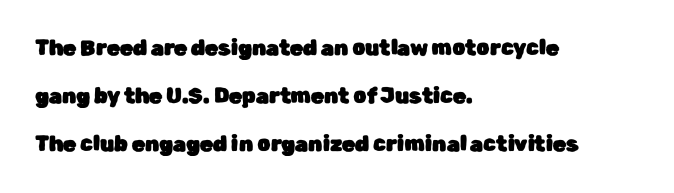
{"italic": "no", "underline": "no", "align": "left", "line_spacing": "loose", "line_spacing_ratio": 2.29, "letter_spacing": "normal", "letter_spacing_em": 0.0, "glyph_px": 21}
